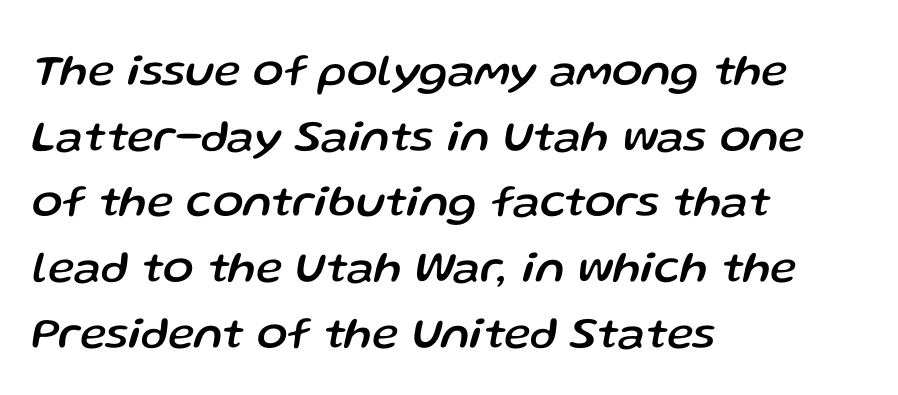
{"italic": "yes", "lean": "right", "slant_degrees": 13, "width": "normal", "stroke_contrast": "low", "x_height": "medium", "monospaced": "no", "underline": "no", "align": "left", "line_spacing": "normal", "line_spacing_ratio": 1.46, "letter_spacing": "normal", "letter_spacing_em": 0.0, "glyph_px": 45}
